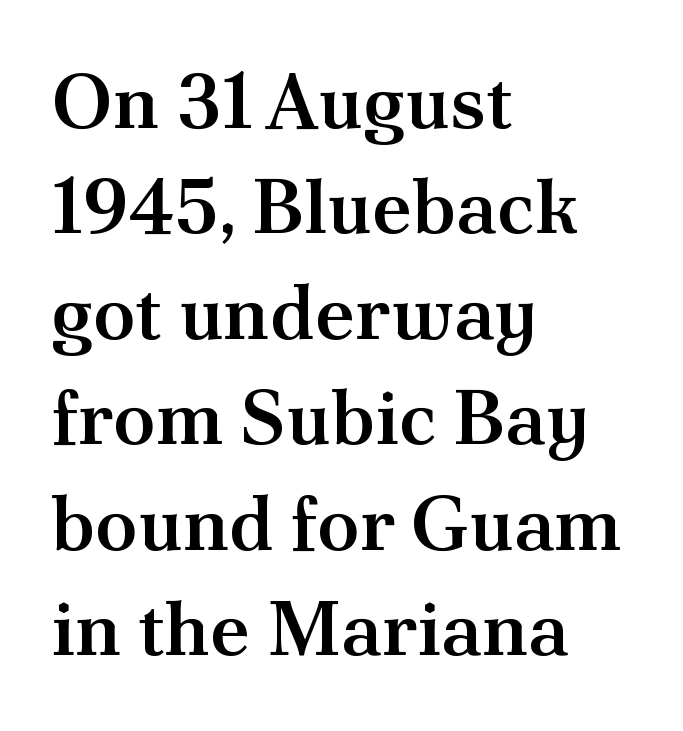
The image shows 77 px semibold serif type, upright; set left-aligned, normal line spacing (1.37x), normal letter spacing, not underlined; medium stroke contrast and a small x-height.
